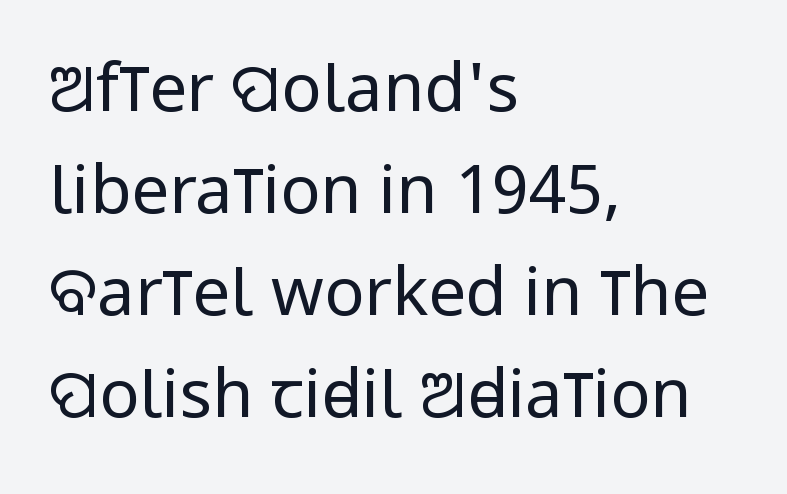
The image shows 67 px regular-weight, condensed sans-serif type, upright; set left-aligned, normal line spacing (1.52x), normal letter spacing, not underlined; low stroke contrast and a large x-height.
